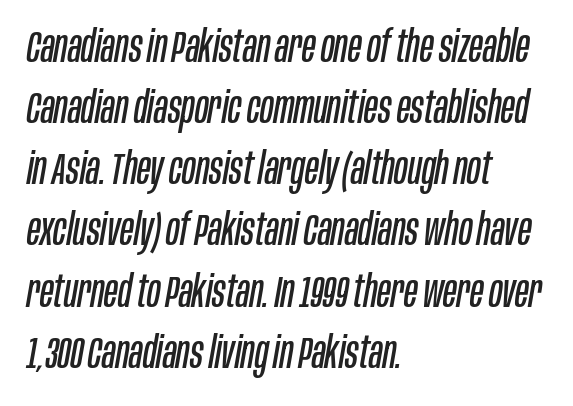
Letter spacing: default. The characters are drawn with everyday or finer stroke widths. Emphasis-style slanted type is in use. Lines of text with bare space underneath. The line-height multiplier appears to be the usual default. Notice how the passage keeps a crisp vertical edge on the left only.
